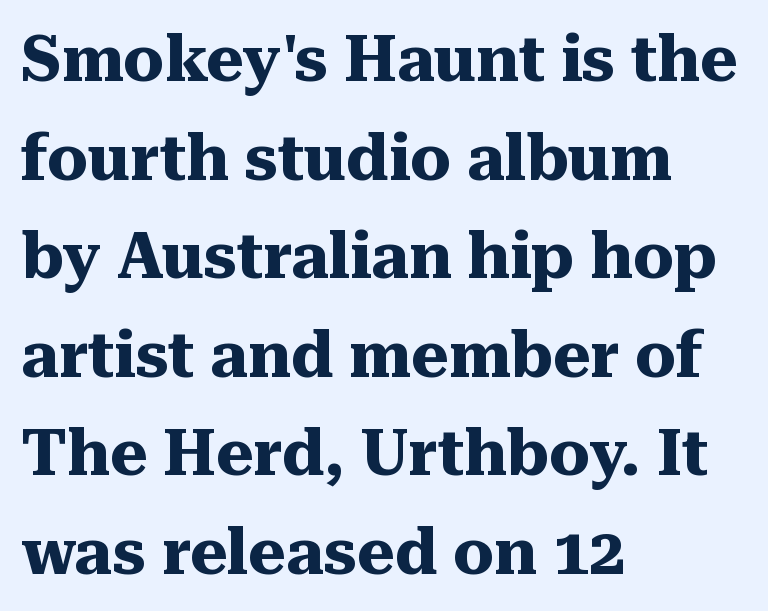
A typesetter would call this proportional, since set widths differ per character. Horizontal bands of white between lines are of average thickness. The letters stand upright; this is a roman face. Every letter is thick-stroked: bold, no question. What stands out about the letter spacing? Nothing — it is the standard amount. A student would call this left alignment; a typographer would say flush left, rag right.
